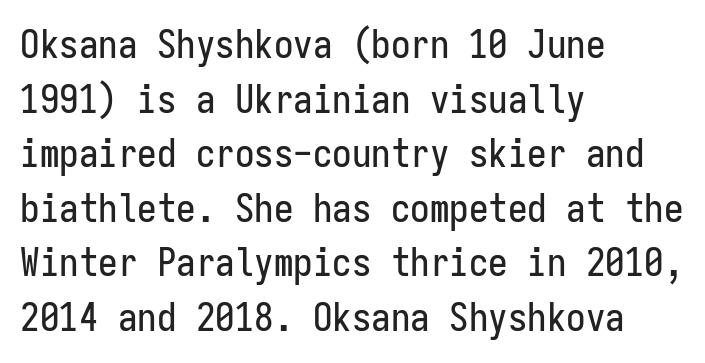
{"serif": "no", "italic": "no", "width": "condensed", "stroke_contrast": "low", "x_height": "medium", "monospaced": "yes", "underline": "no", "align": "left", "line_spacing": "normal", "line_spacing_ratio": 1.4, "letter_spacing": "normal", "letter_spacing_em": 0.0, "glyph_px": 39}
